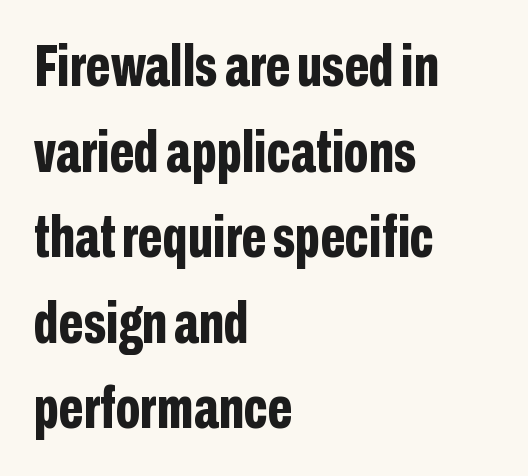
Examine the stroke ends and you'll find no serifs. These lines are rendered in a variable-pitch font. The typography opts for an upright posture over an oblique one. Characters follow at the spacing the type designer built in. The rows are spaced the way most documents space them. A classic flush-left, rag-right setting is used for this passage.
